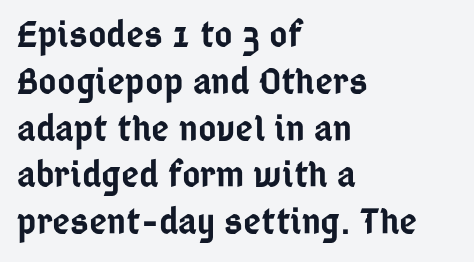
Q: Is the text bold? A: Semi-bold.
Q: Is the text italic (slanted)? A: No, it is upright.
Q: Is the typeface a serif or a sans-serif typeface? A: Sans-serif.
Q: Is the text underlined? A: No.
Q: How is the paragraph aligned? A: Left-aligned.
Q: Is the spacing between letters normal or unusually wide? A: Normal.
Q: Width (condensed, normal, or wide)? A: Condensed.
Q: Stroke contrast? A: Low.
Q: x-height? A: Medium.
Q: Monospaced? A: No.
